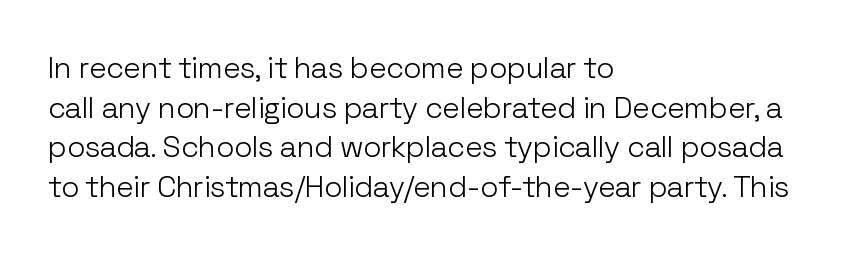
The image shows 30 px light sans-serif type, upright; set left-aligned, normal line spacing (1.32x), normal letter spacing, not underlined; low stroke contrast and a medium x-height.
